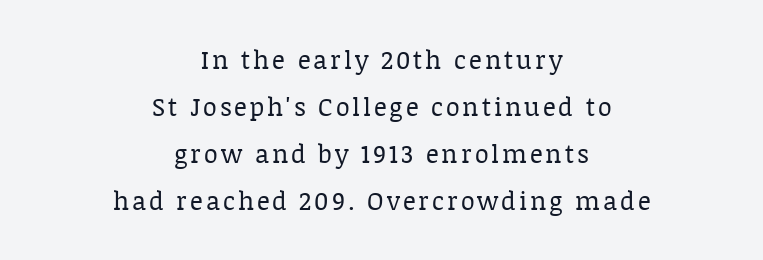
{"italic": "no", "bold": "no", "underline": "no", "align": "center", "line_spacing_ratio": 1.88, "glyph_px": 25}
